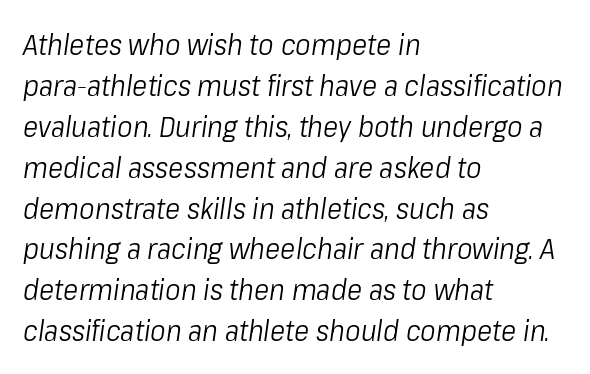
Q: Is the text bold? A: No.
Q: Is the text italic (slanted)? A: Yes, it leans right by about 8 degrees.
Q: Is the text underlined? A: No.
Q: How is the paragraph aligned? A: Left-aligned.
Q: Is the spacing between letters normal or unusually wide? A: Normal.
Q: Is the spacing between lines tight, normal or loose? A: Normal.
Q: Width (condensed, normal, or wide)? A: Condensed.
Q: Stroke contrast? A: Low.
Q: x-height? A: Medium.
Q: Monospaced? A: No.
